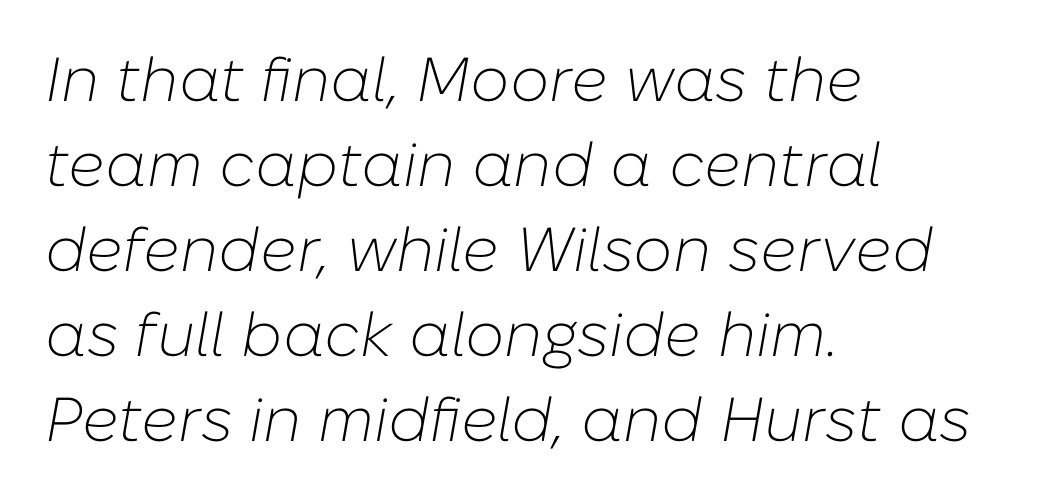
Q: Is the text bold? A: No.
Q: Is the text italic (slanted)? A: Yes, it leans right by about 10 degrees.
Q: Is the text underlined? A: No.
Q: How is the paragraph aligned? A: Left-aligned.
Q: Is the spacing between letters normal or unusually wide? A: Normal.
Q: Is the spacing between lines tight, normal or loose? A: Normal.
Q: Width (condensed, normal, or wide)? A: Normal.
Q: Stroke contrast? A: Low.
Q: x-height? A: Medium.
Q: Monospaced? A: No.
